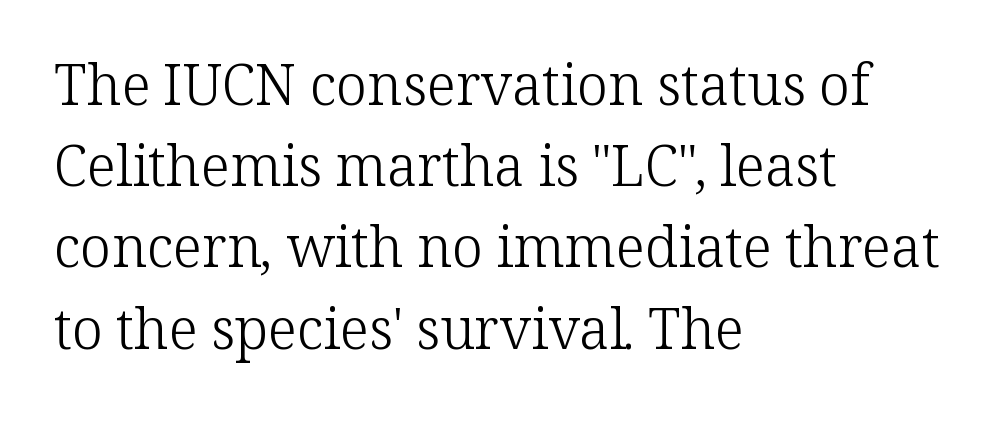
Note: serifs present on the glyphs. Each letter keeps its own natural width here, so spacing adapts to shape. Bold? No — there's no thickening of the strokes. One-word summary of the alignment: left. Compared with typical body copy, the letter spacing here is the same.
